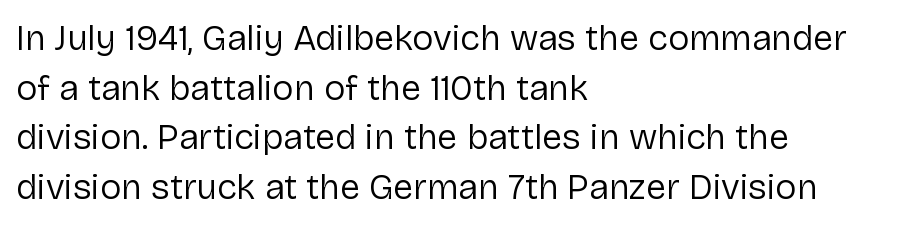
{"serif": "no", "italic": "no", "bold": "no", "weight": "regular", "width": "normal", "stroke_contrast": "low", "x_height": "medium", "monospaced": "no", "underline": "no", "align": "left", "line_spacing": "normal", "line_spacing_ratio": 1.38, "letter_spacing": "normal", "letter_spacing_em": 0.0, "glyph_px": 36}
